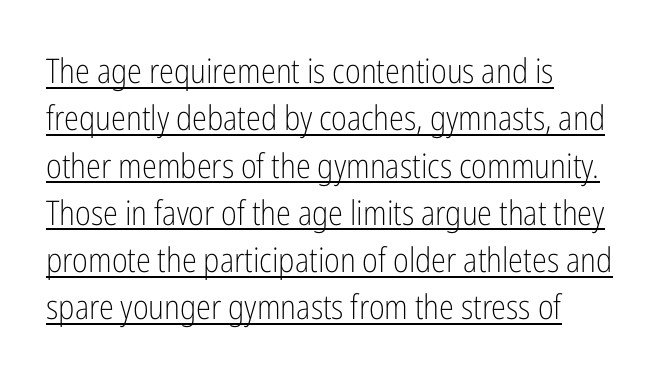
Q: Is the text bold? A: No.
Q: Is the text italic (slanted)? A: No, it is upright.
Q: Is the typeface a serif or a sans-serif typeface? A: Sans-serif.
Q: Is the text underlined? A: Yes.
Q: How is the paragraph aligned? A: Left-aligned.
Q: Is the spacing between letters normal or unusually wide? A: Normal.
Q: Is the spacing between lines tight, normal or loose? A: Normal.
Q: Width (condensed, normal, or wide)? A: Condensed.
Q: Stroke contrast? A: Low.
Q: x-height? A: Medium.
Q: Monospaced? A: No.
